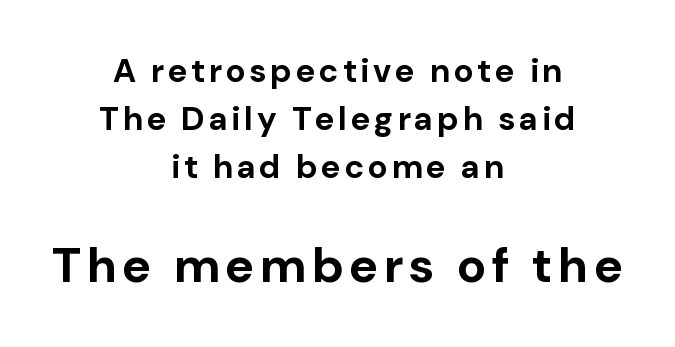
A full-strength bold gives these letters their thick strokes. Leftover space on each line is divided equally before and after the words. Do the letters lean? They stand straight. Beneath every word, the page is bare. Leading: standard.
